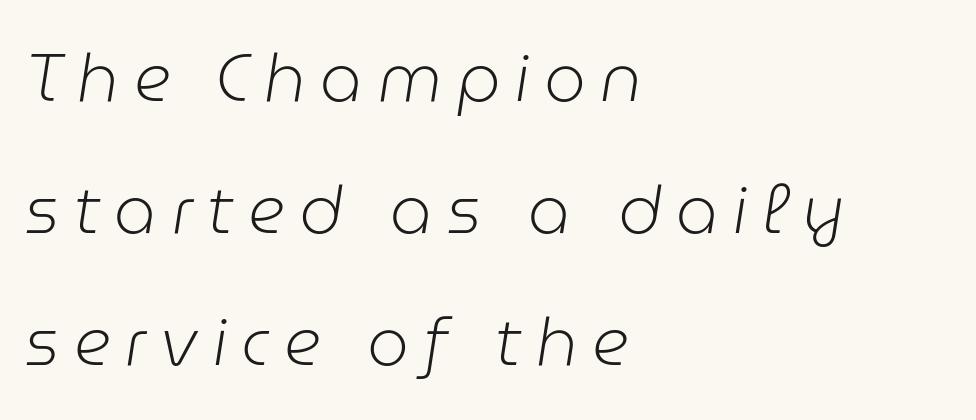
Leftover space on each line is placed entirely after the last word. The letters are spread apart with noticeably loose tracking. The rendering uses natural spacing where letterforms have individual widths. Glance below the letters and you will spot only blank space. No letter is thick-stroked: the sample isn't bold.
